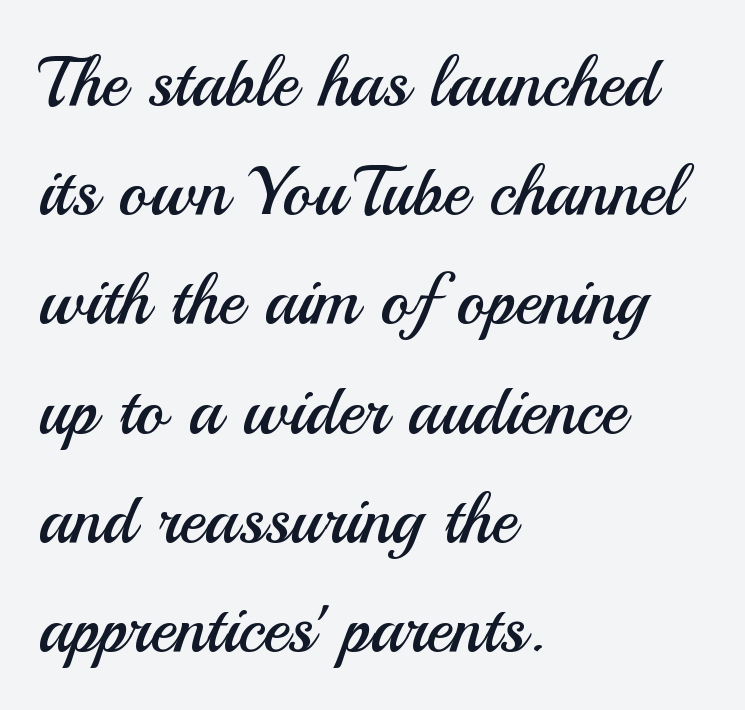
{"serif": "no", "bold": "no", "weight": "regular", "width": "normal", "stroke_contrast": "medium", "x_height": "small", "monospaced": "no", "underline": "no", "align": "left", "line_spacing": "normal", "line_spacing_ratio": 1.56, "letter_spacing": "normal", "letter_spacing_em": 0.0, "glyph_px": 70}
